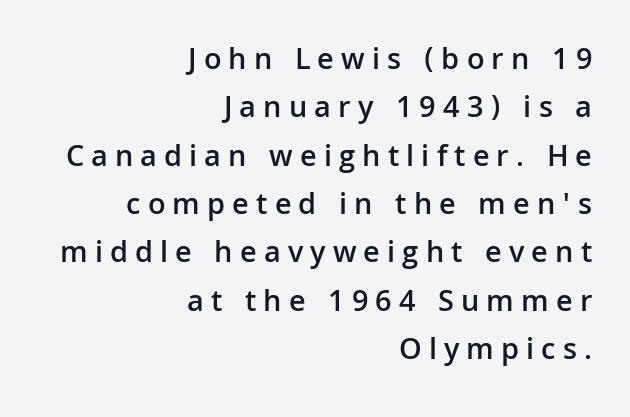
Does the lettering tilt? It doesn't — this is upright. Varying glyph widths throughout — classic text-font behaviour. The space beneath each line is pristine and unruled. Reading down the block, your eye finds every line finishing at a fixed right position. A typesetter would label this face a sans.
